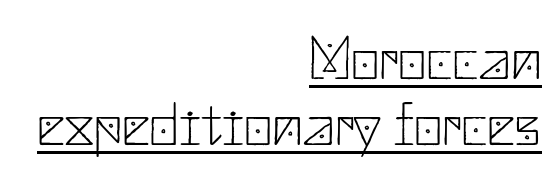
Q: Is the text bold? A: No.
Q: Is the text italic (slanted)? A: No, it is upright.
Q: Is the typeface a serif or a sans-serif typeface? A: Sans-serif.
Q: Is the text underlined? A: Yes.
Q: How is the paragraph aligned? A: Right-aligned.
Q: Is the spacing between letters normal or unusually wide? A: Normal.
Q: Is the spacing between lines tight, normal or loose? A: Tight.
Q: Width (condensed, normal, or wide)? A: Normal.
Q: Stroke contrast? A: Low.
Q: x-height? A: Small.
